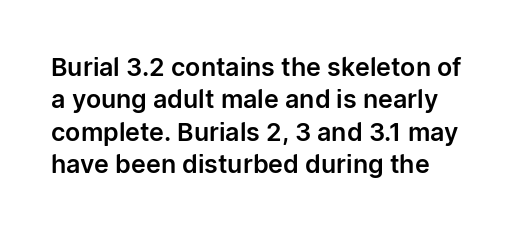
The image shows 25 px text type, upright; set normal line spacing (1.3x), normal letter spacing, not underlined.
